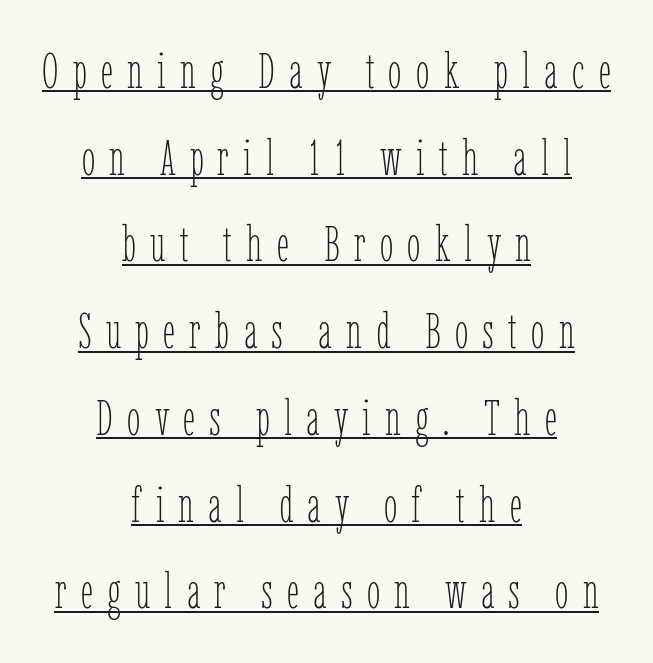
The image shows 49 px thin, condensed type, upright; set centered, line spacing 1.77x, unusually wide letter spacing (+0.29 em), underlined; low stroke contrast and a medium x-height.
